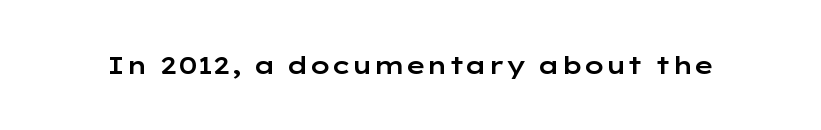
Q: Is the text italic (slanted)? A: No, it is upright.
Q: Is the text underlined? A: No.
Q: Is the spacing between letters normal or unusually wide? A: Normal.
